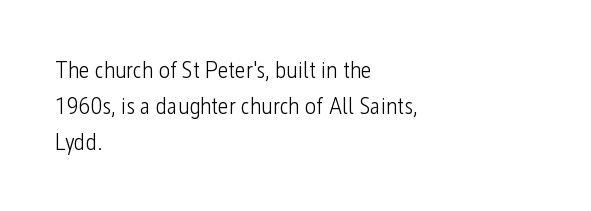
Q: Is the text bold? A: No.
Q: Is the text italic (slanted)? A: No, it is upright.
Q: Is the text underlined? A: No.
Q: How is the paragraph aligned? A: Left-aligned.
Q: Is the spacing between letters normal or unusually wide? A: Normal.
Q: Is the spacing between lines tight, normal or loose? A: Normal.
